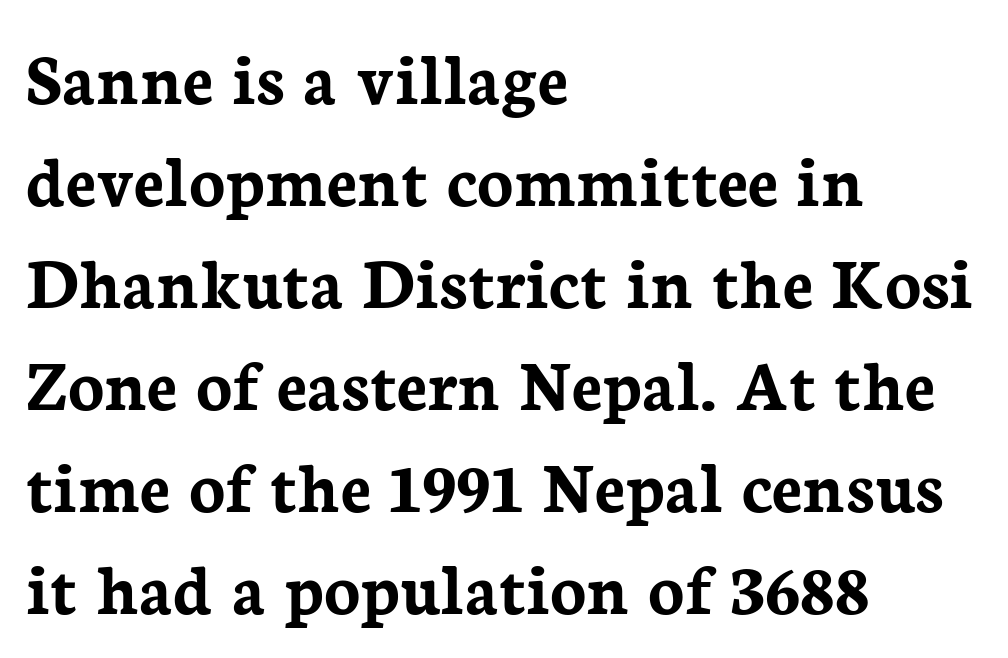
The vertical gap from one line to the next is medium. In terms of posture, this sample is upright. You'd pick this weight for a headline — it's a proper bold. Note the varied advance widths — an 'i' is clearly narrower than an 'm'.
